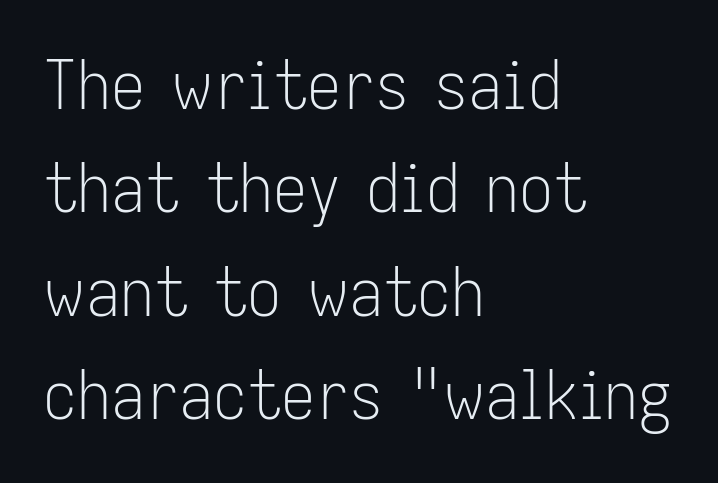
These lines are composed in type without serifs. Italic? Not at all — the glyphs are vertical. The vertical gap from one line to the next is medium. Is the type heavy? It reads as light-to-regular instead. A student would call this left alignment; a typographer would say flush left, rag right.
